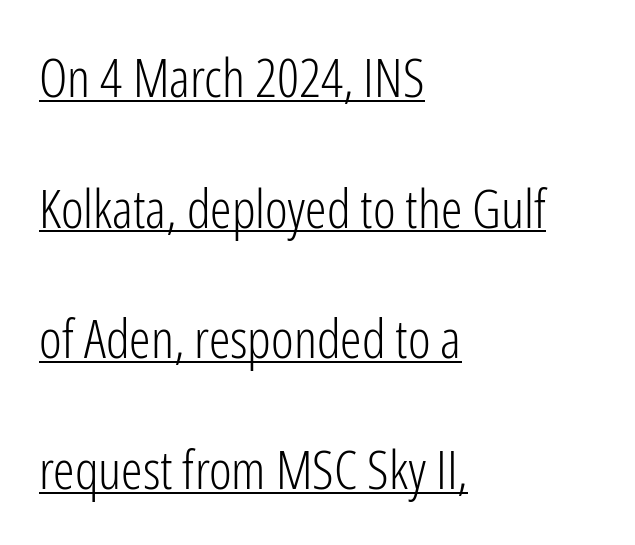
Q: Is the text bold? A: No.
Q: Is the text italic (slanted)? A: No, it is upright.
Q: Is the typeface a serif or a sans-serif typeface? A: Sans-serif.
Q: Is the text underlined? A: Yes.
Q: How is the paragraph aligned? A: Left-aligned.
Q: Is the spacing between letters normal or unusually wide? A: Normal.
Q: Is the spacing between lines tight, normal or loose? A: Loose.
Q: Width (condensed, normal, or wide)? A: Condensed.
Q: Stroke contrast? A: Low.
Q: x-height? A: Medium.
Q: Monospaced? A: No.
